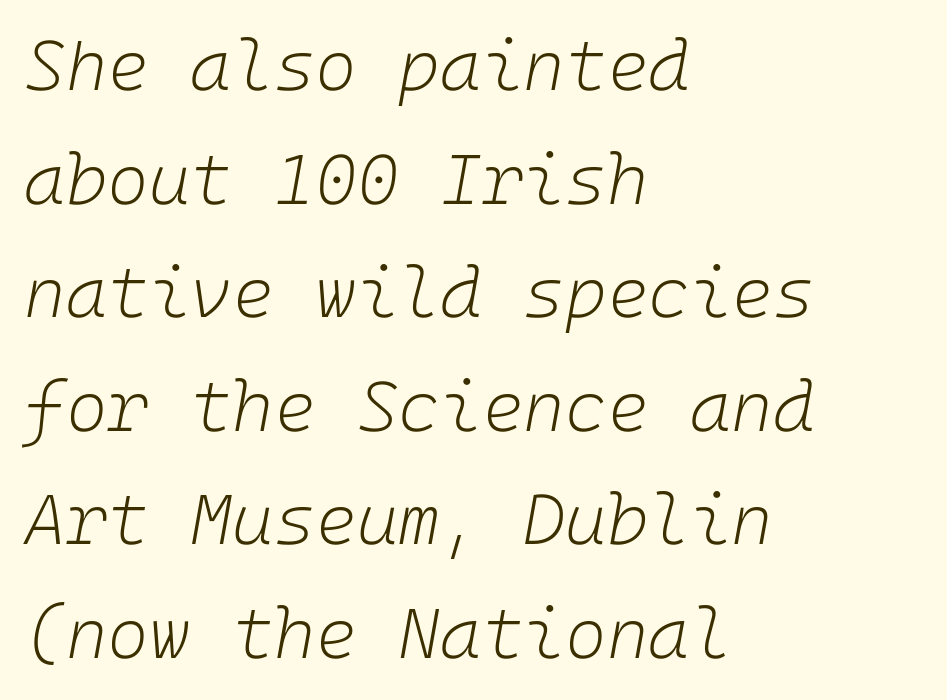
The lettering tilts uniformly, giving the passage an italic look. Is there much room between lines? A standard amount, neither cramped nor airy. These lines keep a tight, regular rhythm from letter to letter. Clear beneath every line of the passage.
